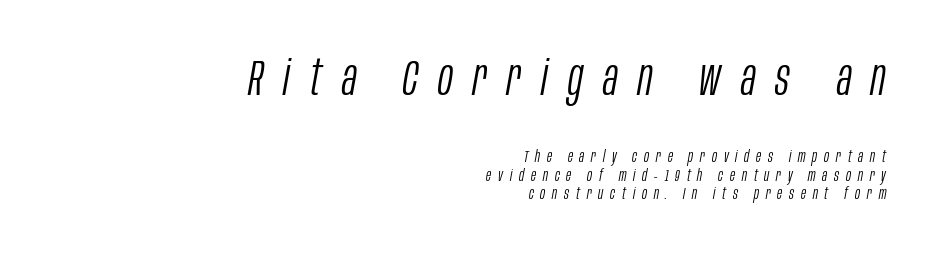
{"italic": "yes", "lean": "right", "slant_degrees": 10, "bold": "no", "weight": "light", "width": "condensed", "stroke_contrast": "low", "x_height": "large", "monospaced": "no", "underline": "no", "align": "right", "line_spacing": "tight", "line_spacing_ratio": 1.07, "letter_spacing": "wide", "letter_spacing_em": 0.4, "larger_block": "first", "size_ratio": 2.94, "glyph_px": 50}
